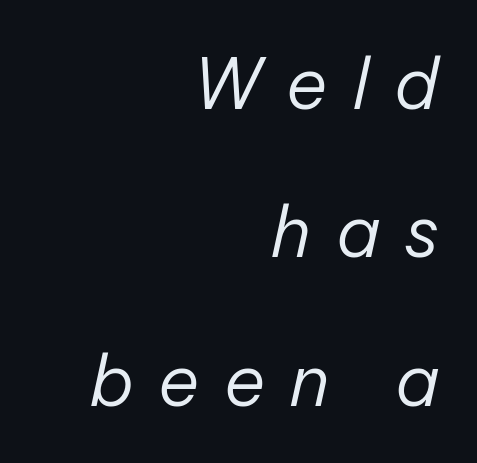
Honestly, there is no underline to notice here at all. The rag falls on the left side of this text block. You could only call the tracking loose — the letters float apart. One glance says open: line gaps are wider than usual.
